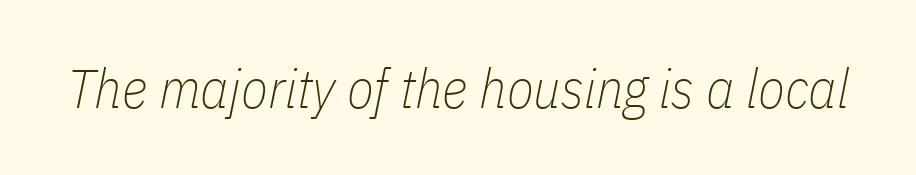
Standard letterfit; no display-style spreading of the glyphs. The letters are slanted; this is an italic face. Looks like regular typesetting: each glyph gets only the width it needs. Heft: none added — not bold. Nobody drew a line under any word here.
